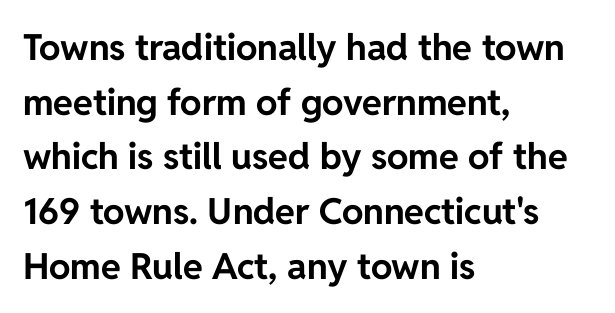
The image shows 36 px bold sans-serif type, upright; set left-aligned, normal line spacing (1.52x), normal letter spacing, not underlined; low stroke contrast and a medium x-height.
